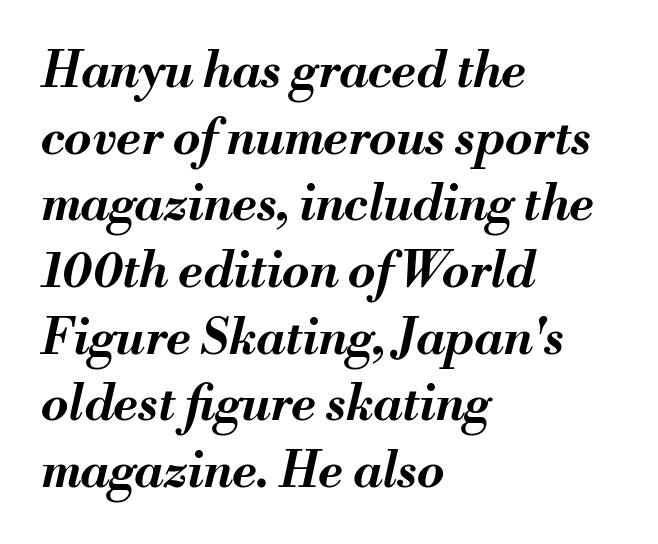
The image shows 49 px bold type, italic (leaning right); set left-aligned, normal line spacing (1.36x), normal letter spacing, not underlined; medium stroke contrast and a small x-height.
